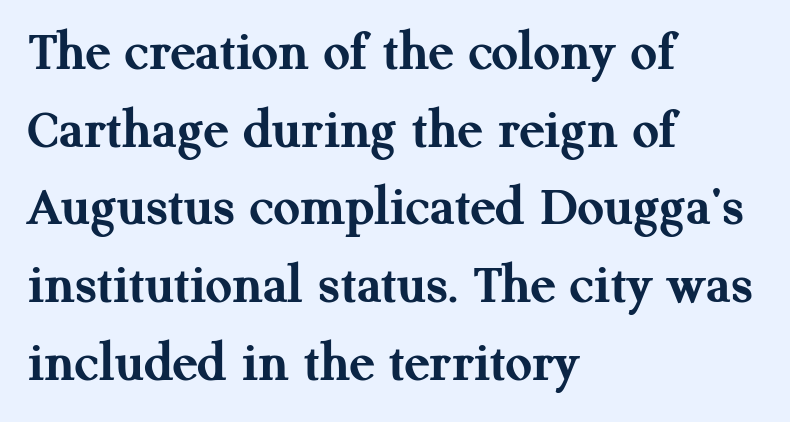
The glyphs have the mass of a bold cut. Between one letter and the next there's only the usual sliver of space. The setting favours the left margin, as ordinary paragraphs usually do. Summary of vertical rhythm: regular, with standard interline spacing.
